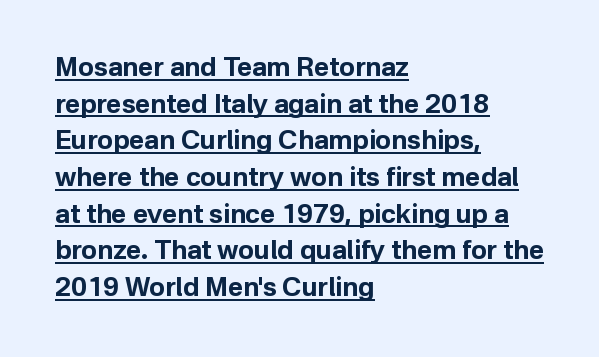
Vertical spacing — default. The type sits square on the baseline with zero lean. Compared with undecorated copy, this sample adds a rule below the words. This rendering leaves character spacing at its baseline value. Line beginnings align vertically; line endings do not. Notice how thick the strokes are: this is what a full bold looks like.
